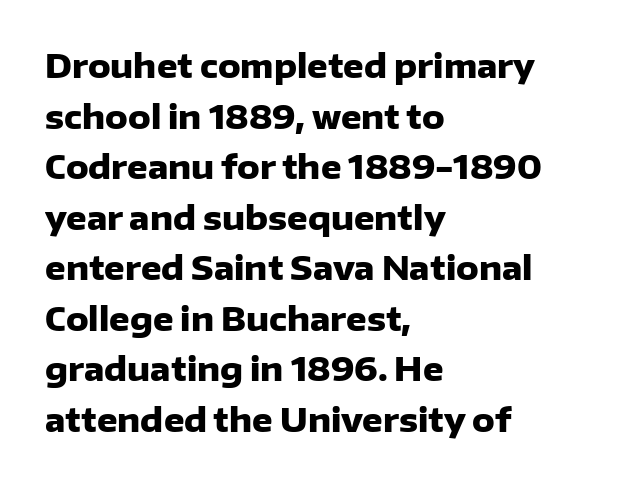
Q: Is the text bold? A: Yes.
Q: Is the text italic (slanted)? A: No, it is upright.
Q: Is the typeface a serif or a sans-serif typeface? A: Sans-serif.
Q: Is the text underlined? A: No.
Q: How is the paragraph aligned? A: Left-aligned.
Q: Is the spacing between letters normal or unusually wide? A: Normal.
Q: Is the spacing between lines tight, normal or loose? A: Normal.
Q: Width (condensed, normal, or wide)? A: Normal.
Q: Stroke contrast? A: Low.
Q: x-height? A: Medium.
Q: Monospaced? A: No.
